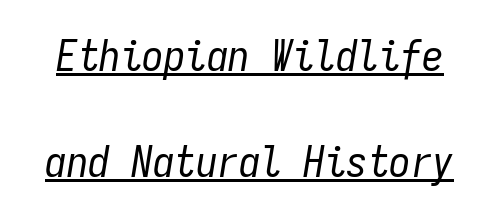
{"italic": "yes", "lean": "right", "slant_degrees": 9, "bold": "no", "weight": "regular", "width": "condensed", "stroke_contrast": "low", "x_height": "medium", "monospaced": "yes", "underline": "yes", "line_spacing": "loose", "line_spacing_ratio": 2.46, "letter_spacing": "normal", "letter_spacing_em": 0.0, "glyph_px": 43}
